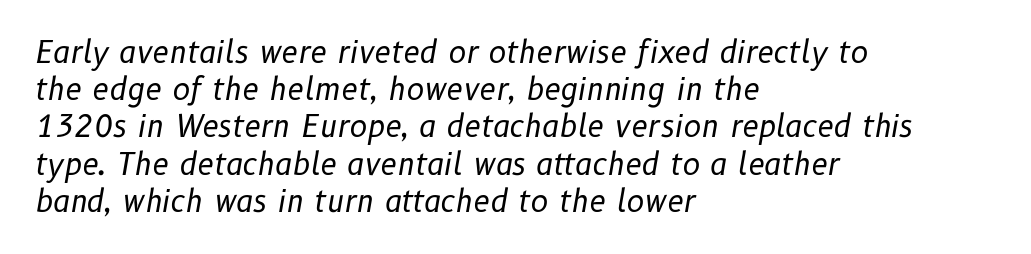
Characters follow at the spacing the type designer built in. The strokes are not fattened; the text isn't bold. Do the characters align in a grid? No, the font is proportional. Plain, unruled lines of type. The passage shown leans; its letterforms are oblique.
